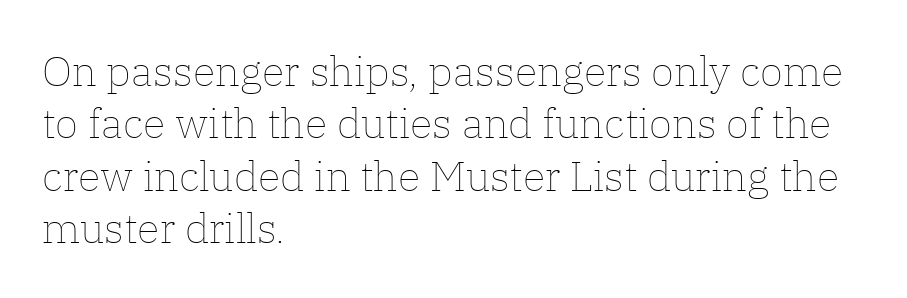
The image shows 42 px thin type, upright; set left-aligned, normal line spacing (1.25x), normal letter spacing, not underlined; low stroke contrast and a medium x-height.
